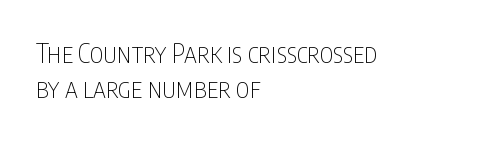
How are the letters spaced? Ordinarily, with no added tracking. Has an underline been added? It has not. Honestly, the row spacing looks completely unremarkable. The font is comparable to plain body text, perhaps lighter. Visually the block forms a straight wall on the left and a jagged coastline on the right.
